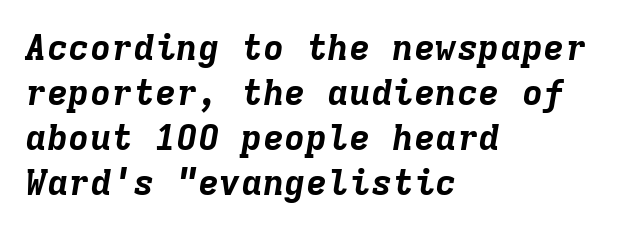
The image shows 36 px bold type, italic (leaning right), monospaced; set left-aligned, normal line spacing (1.25x), normal letter spacing, not underlined; low stroke contrast and a medium x-height.
